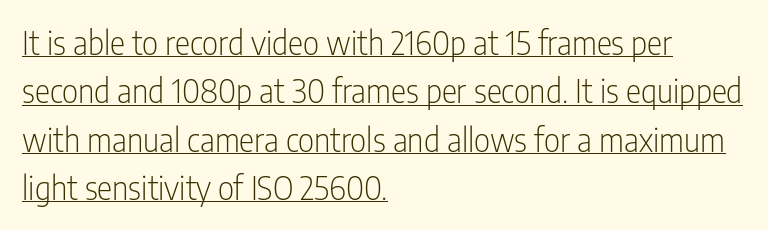
{"serif": "no", "italic": "no", "bold": "no", "weight": "light", "width": "condensed", "stroke_contrast": "low", "x_height": "medium", "monospaced": "no", "underline": "yes", "align": "left", "line_spacing": "normal", "line_spacing_ratio": 1.51, "letter_spacing": "normal", "letter_spacing_em": 0.0, "glyph_px": 32}
